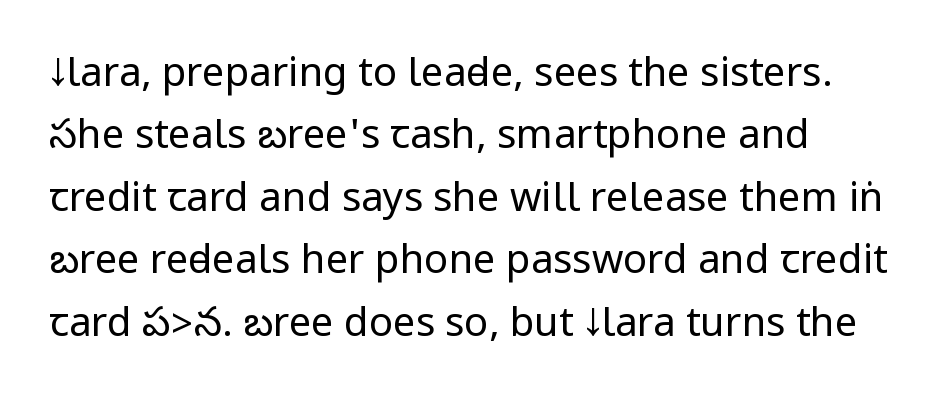
The image shows 40 px regular-weight, condensed sans-serif type, upright; set left-aligned, normal line spacing (1.56x), normal letter spacing, not underlined; low stroke contrast.
